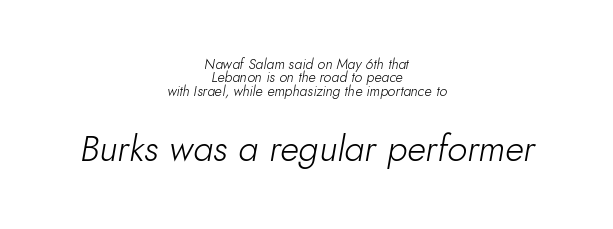
{"italic": "yes", "lean": "right", "slant_degrees": 10, "bold": "no", "weight": "light", "width": "normal", "stroke_contrast": "low", "x_height": "small", "monospaced": "no", "underline": "no", "align": "center", "line_spacing": "tight", "line_spacing_ratio": 0.96, "letter_spacing": "normal", "letter_spacing_em": 0.0, "larger_block": "second", "size_ratio": 2.57, "glyph_px": 36}
